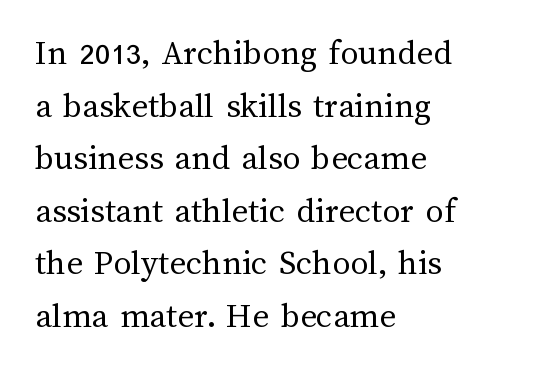
The strokes are not fattened; the text isn't bold. Every character sits straight up, as roman type does. The passage shown is typed in a proportional face where columns would drift. No word sits above an underline. Default kerning and tracking; the words read as compact shapes. Notice how the passage keeps a crisp vertical edge on the left only.
